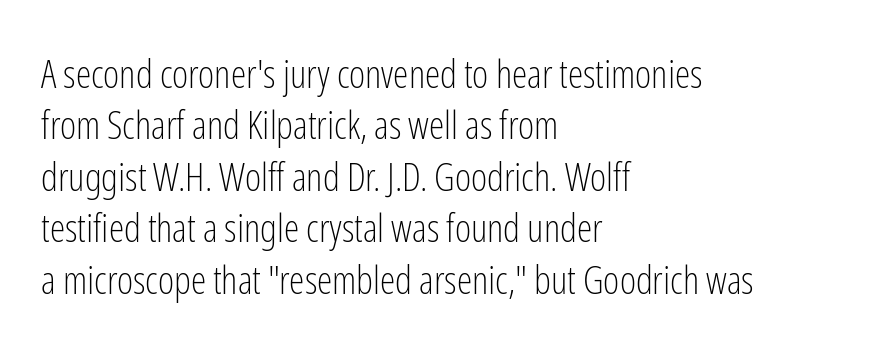
Q: Is the text bold? A: No.
Q: Is the text italic (slanted)? A: No, it is upright.
Q: Is the typeface a serif or a sans-serif typeface? A: Sans-serif.
Q: Is the text underlined? A: No.
Q: How is the paragraph aligned? A: Left-aligned.
Q: Is the spacing between letters normal or unusually wide? A: Normal.
Q: Is the spacing between lines tight, normal or loose? A: Normal.
Q: Width (condensed, normal, or wide)? A: Condensed.
Q: Stroke contrast? A: Low.
Q: x-height? A: Medium.
Q: Monospaced? A: No.
